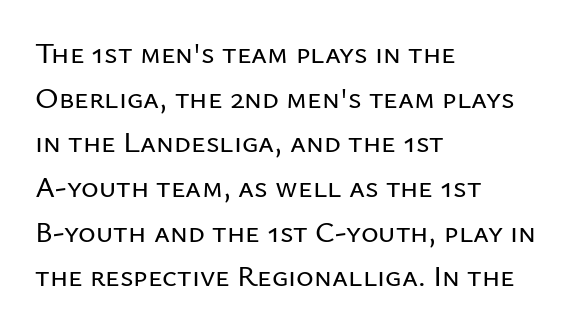
The image shows 30 px sans-serif type, upright; set left-aligned, normal line spacing (1.49x), normal letter spacing, not underlined; low stroke contrast and a medium x-height.
